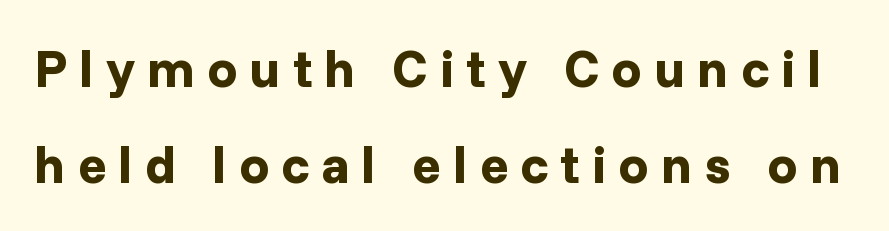
The image shows 53 px bold sans-serif type, upright; set line spacing 1.81x, unusually wide letter spacing (+0.23 em), not underlined; low stroke contrast and a medium x-height.
